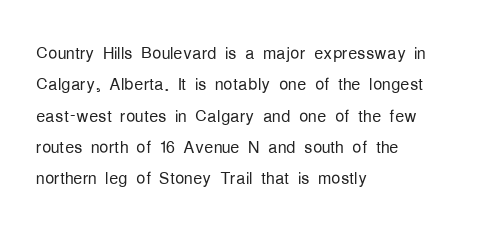
The image shows 23 px text type, upright; set left-aligned, normal line spacing (1.36x), normal letter spacing, not underlined.
